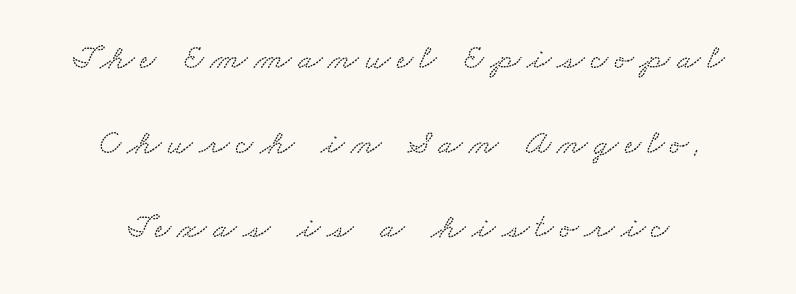
Q: Is the typeface a serif or a sans-serif typeface? A: Serif.
Q: Is the text underlined? A: No.
Q: How is the paragraph aligned? A: Centered.
Q: Is the spacing between lines tight, normal or loose? A: Loose.
Q: Width (condensed, normal, or wide)? A: Wide.
Q: Stroke contrast? A: Medium.
Q: x-height? A: Small.
Q: Monospaced? A: No.
